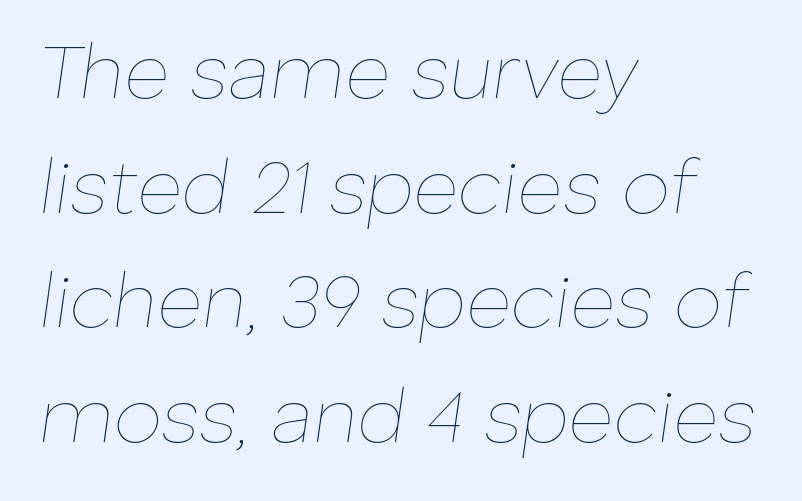
The rendering applies a slant to the glyphs. Honestly, there is no underline to notice here at all. The leading is moderate, giving the passage an even texture. Caption: multi-line text, flush left, ragged right. You could not count columns in this text — the font is proportionally spaced. Default kerning and tracking; the words read as compact shapes.
